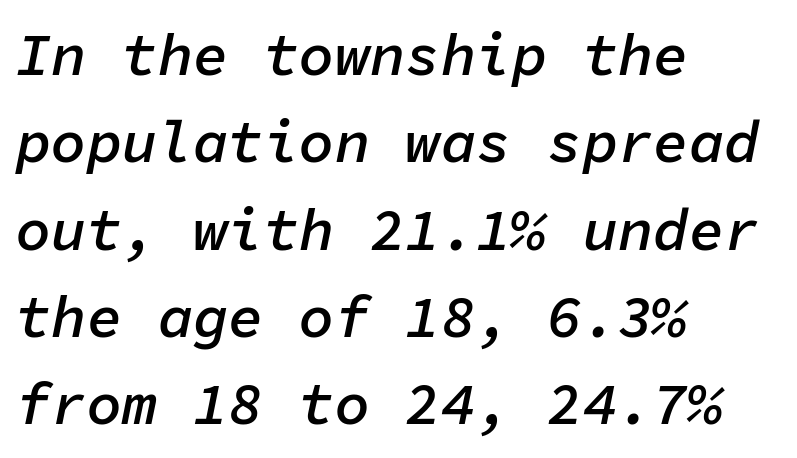
The image shows 59 px semibold type, italic (leaning right), monospaced; set left-aligned, normal line spacing (1.48x), normal letter spacing, not underlined; low stroke contrast and a medium x-height.
